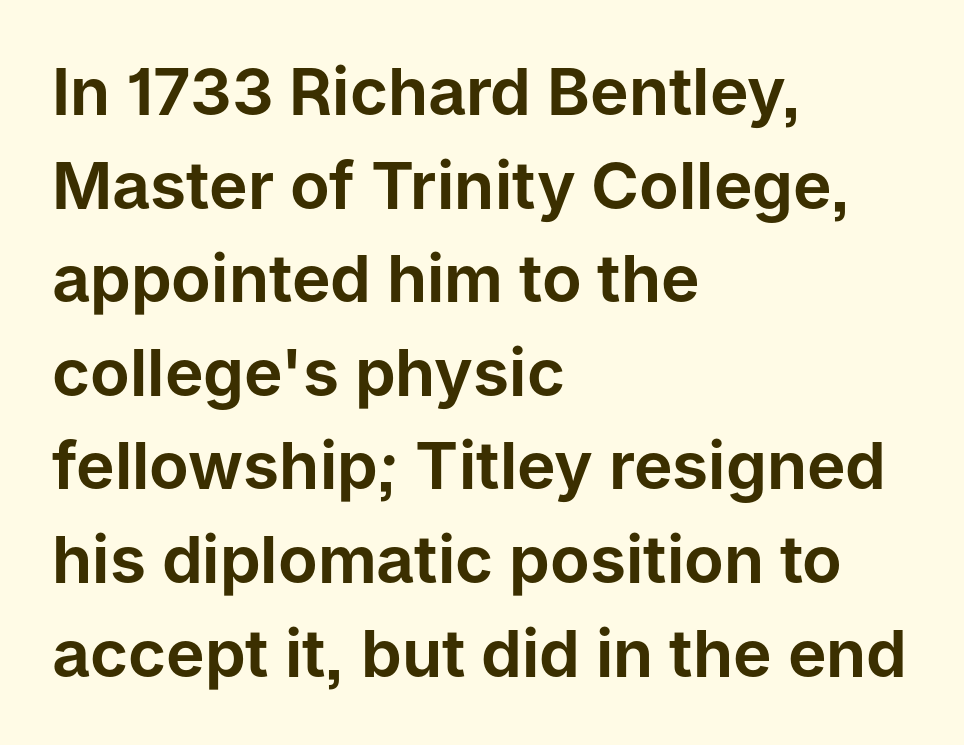
The image shows 65 px sans-serif type, upright; set left-aligned, normal line spacing (1.44x), normal letter spacing, not underlined; low stroke contrast and a medium x-height.
